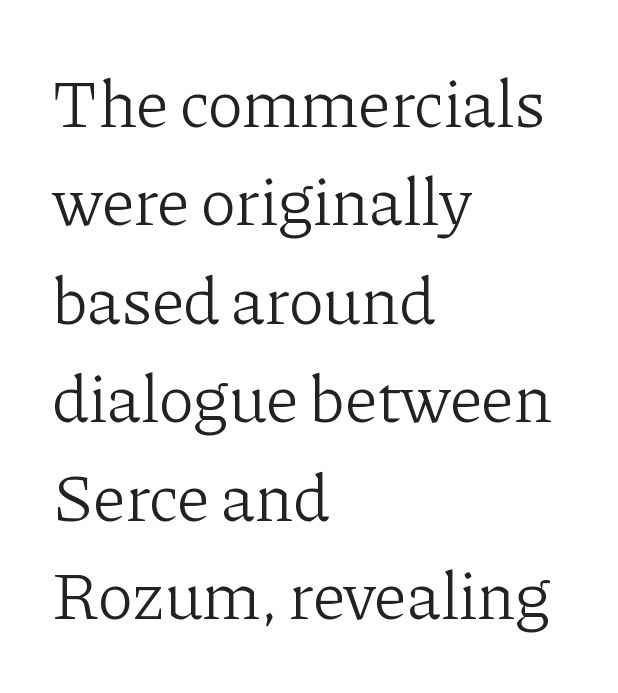
{"serif": "yes", "italic": "no", "bold": "no", "weight": "light", "width": "normal", "stroke_contrast": "low", "x_height": "medium", "monospaced": "no", "underline": "no", "align": "left", "line_spacing": "normal", "line_spacing_ratio": 1.47, "letter_spacing": "normal", "letter_spacing_em": 0.0, "glyph_px": 67}
